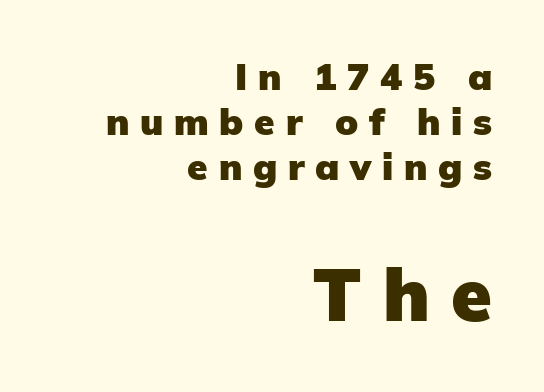
Q: Is the text bold? A: Yes.
Q: Is the text italic (slanted)? A: No, it is upright.
Q: Is the typeface a serif or a sans-serif typeface? A: Sans-serif.
Q: Is the text underlined? A: No.
Q: How is the paragraph aligned? A: Right-aligned.
Q: Is the spacing between letters normal or unusually wide? A: Unusually wide.
Q: Which block of text is set in a larger size, the first (top) or the second (bottom)? A: The second (bottom) one.
Q: Width (condensed, normal, or wide)? A: Normal.
Q: Stroke contrast? A: Low.
Q: x-height? A: Medium.
Q: Monospaced? A: No.
